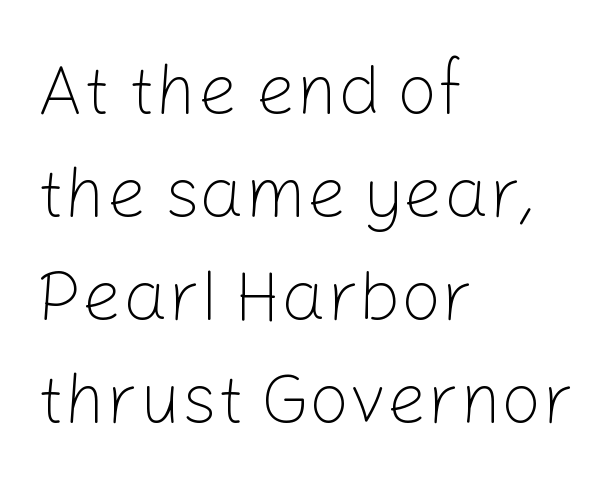
The passage shown is typeset with a sans-serif family. Nothing heavy about these letters — not bold at all. Is the letter spacing exaggerated? No — it looks like the ordinary default. The specimen omits any rule beneath the text block's lines. Every stem runs plumb, perpendicular to the baseline.
